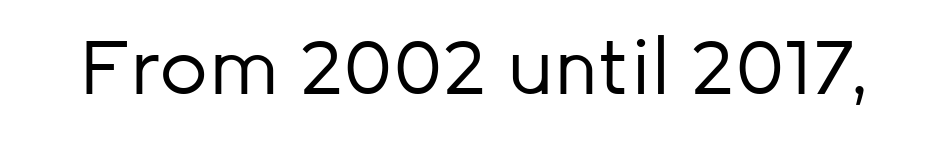
The image shows 76 px regular-weight sans-serif type, upright; set normal letter spacing, not underlined; low stroke contrast and a medium x-height.
